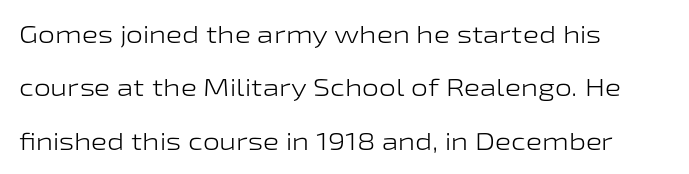
Q: Is the text bold? A: No.
Q: Is the text italic (slanted)? A: No, it is upright.
Q: Is the text underlined? A: No.
Q: How is the paragraph aligned? A: Left-aligned.
Q: Is the spacing between letters normal or unusually wide? A: Normal.
Q: Is the spacing between lines tight, normal or loose? A: Loose.
